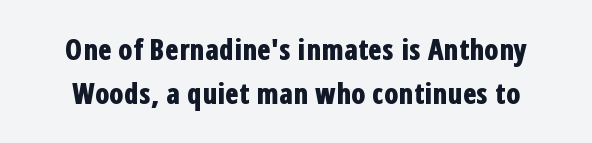
Q: Is the text bold? A: Yes.
Q: Is the text italic (slanted)? A: No, it is upright.
Q: Is the typeface a serif or a sans-serif typeface? A: Sans-serif.
Q: Is the text underlined? A: No.
Q: Is the spacing between letters normal or unusually wide? A: Normal.
Q: Is the spacing between lines tight, normal or loose? A: Normal.
Q: Width (condensed, normal, or wide)? A: Condensed.
Q: Stroke contrast? A: Low.
Q: x-height? A: Medium.
Q: Monospaced? A: No.
